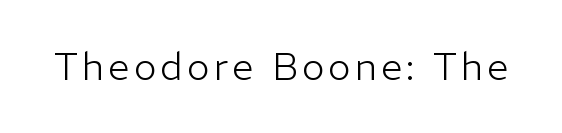
Q: Is the text bold? A: No.
Q: Is the text italic (slanted)? A: No, it is upright.
Q: Is the typeface a serif or a sans-serif typeface? A: Sans-serif.
Q: Is the text underlined? A: No.
Q: Width (condensed, normal, or wide)? A: Normal.
Q: Stroke contrast? A: Low.
Q: x-height? A: Medium.
Q: Monospaced? A: No.
